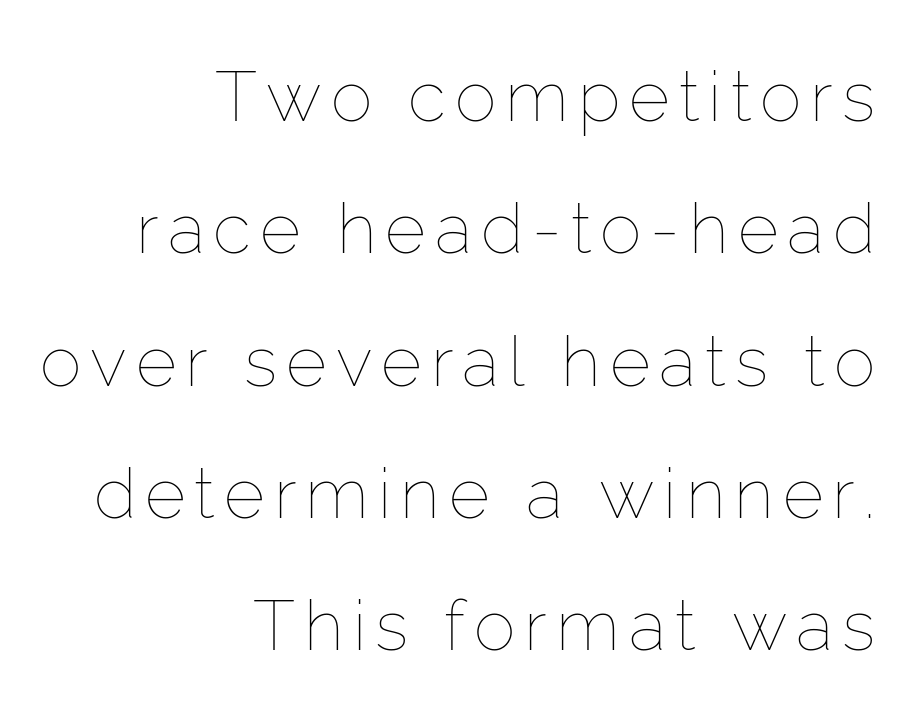
Q: Is the text bold? A: No.
Q: Is the text italic (slanted)? A: No, it is upright.
Q: Is the text underlined? A: No.
Q: How is the paragraph aligned? A: Right-aligned.
Q: Width (condensed, normal, or wide)? A: Normal.
Q: Stroke contrast? A: Low.
Q: x-height? A: Medium.
Q: Monospaced? A: No.
